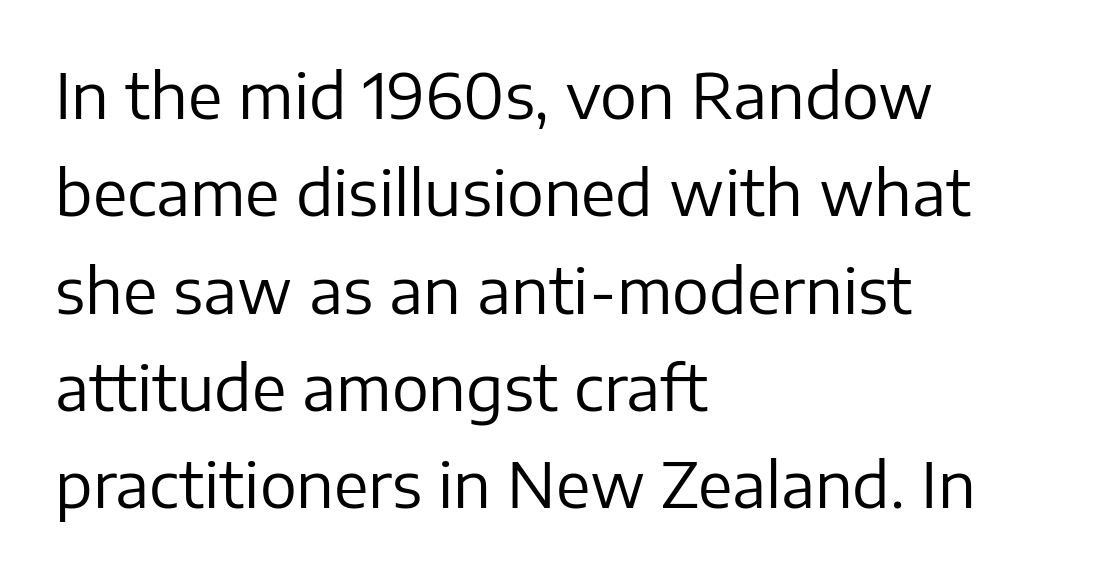
No chunkiness to these letters — they're not bold. Varying glyph widths throughout — classic text-font behaviour. A typesetter would mark this as roman, not italic. Look at the bottom of the vertical strokes: they stop flat, with no serifs.
